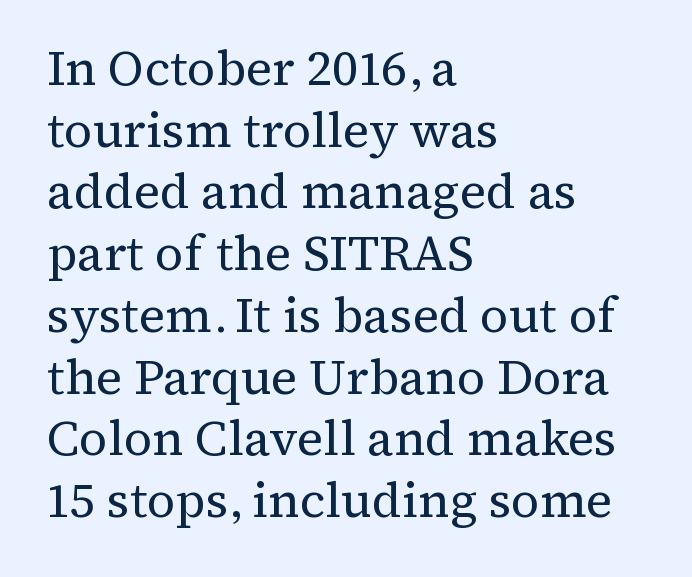
{"serif": "yes", "italic": "no", "bold": "no", "weight": "regular", "width": "normal", "stroke_contrast": "medium", "x_height": "medium", "monospaced": "no", "underline": "no", "align": "left", "line_spacing": "normal", "line_spacing_ratio": 1.26, "letter_spacing": "normal", "letter_spacing_em": 0.0, "glyph_px": 49}
